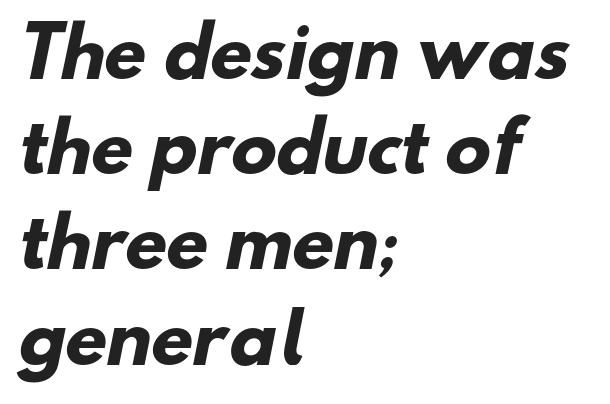
The image shows 68 px heavy sans-serif type; set left-aligned, normal line spacing (1.4x), normal letter spacing, not underlined; low stroke contrast and a small x-height.
